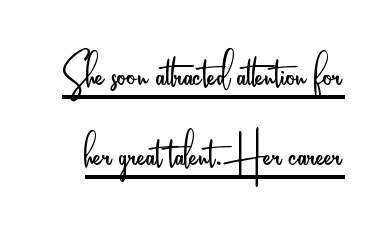
There is no visible air inserted between adjacent glyphs. The passage shown is typed in a proportional face where columns would drift. Quick note: underline on. The block of text has a typical density, with ordinary space between rows.
